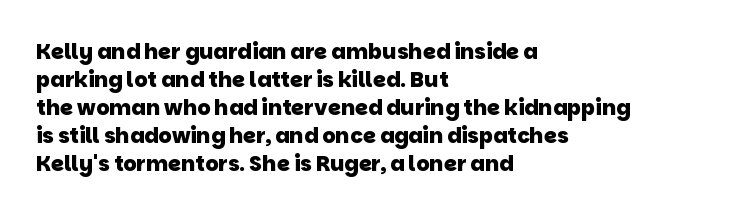
The image shows 21 px bold type; set left-aligned, normal line spacing (1.33x), normal letter spacing, not underlined.
